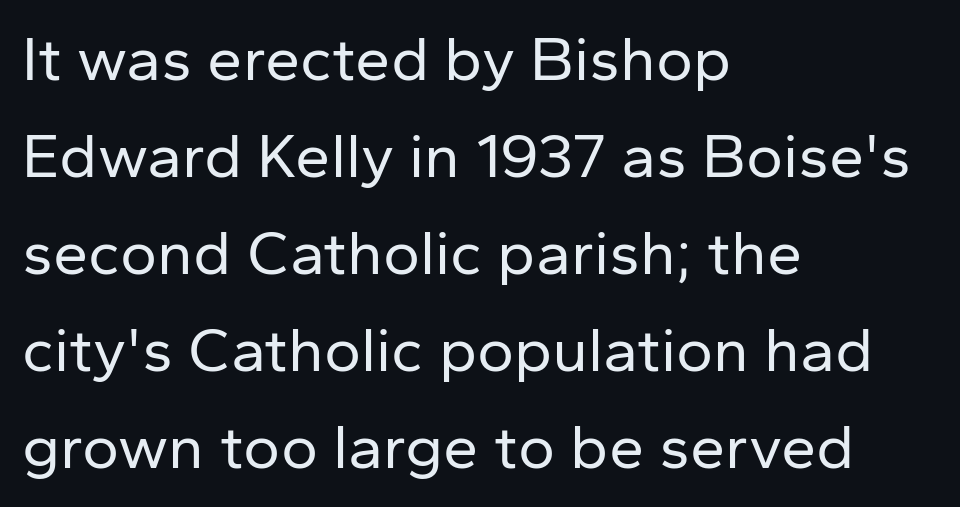
{"serif": "no", "italic": "no", "bold": "no", "weight": "regular", "width": "normal", "stroke_contrast": "low", "x_height": "medium", "monospaced": "no", "underline": "no", "align": "left", "line_spacing": "normal", "line_spacing_ratio": 1.54, "letter_spacing": "normal", "letter_spacing_em": 0.0, "glyph_px": 63}
